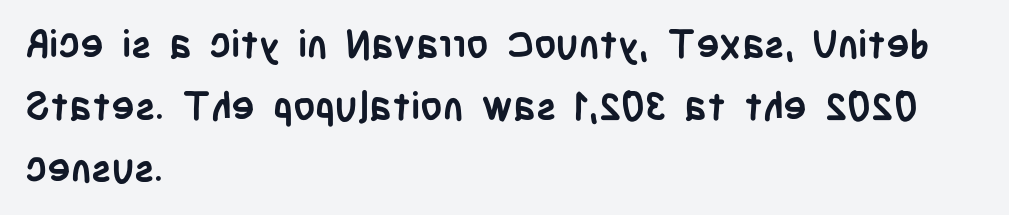
Nobody touched the tracking dial on this one. The rendering uses a moderate line-height, typical for paragraphs. In CSS terms this would be text-align: left. Strong, thick strokes mark this as bold type. Posture: vertical.
